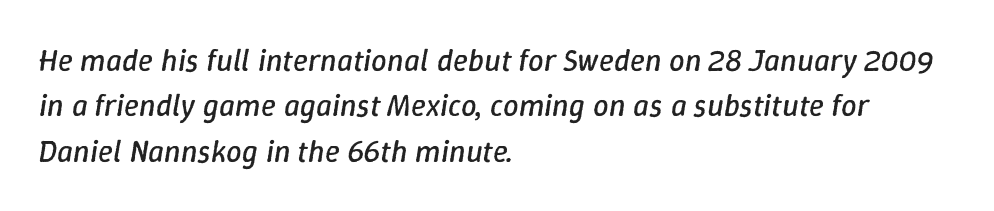
Slanted lettering throughout. Looks like regular typesetting: each glyph gets only the width it needs. Summary of vertical rhythm: regular, with standard interline spacing. Reading down the block, your eye returns to a fixed left position each line. The area under the type is left untouched.
